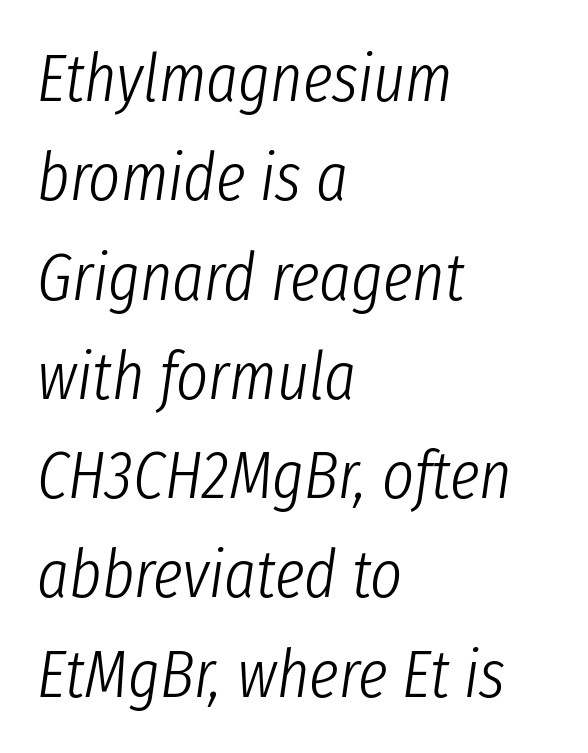
The weight would be labelled regular, book, light, or lighter still. Standard letterfit; no display-style spreading of the glyphs. Check the space under the baseline: it is left empty. Character widths vary here, with narrow letters taking less room than wide ones.
